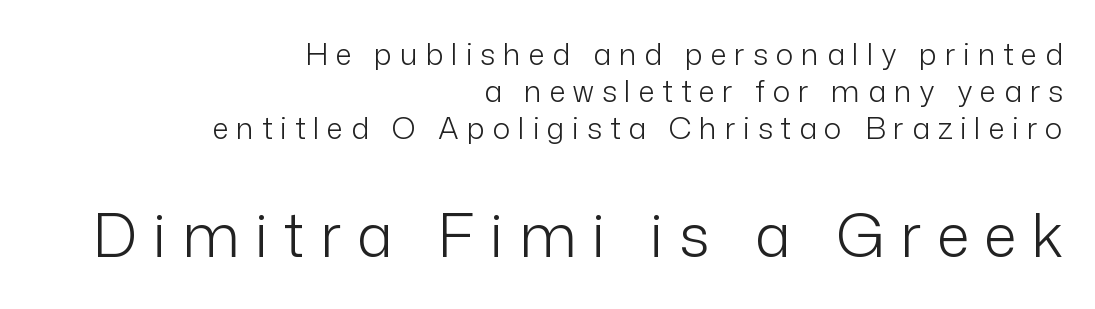
The image shows 60 px light sans-serif type, upright; set right-aligned, line spacing 1.23x, unusually wide letter spacing (+0.26 em), not underlined; the second (bottom) block is 2.0x larger; low stroke contrast and a medium x-height.
